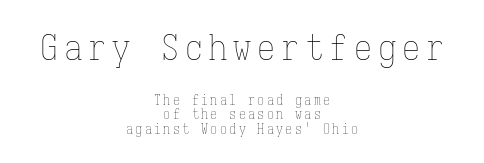
{"italic": "no", "bold": "no", "weight": "thin", "width": "condensed", "stroke_contrast": "low", "x_height": "medium", "monospaced": "yes", "underline": "no", "align": "center", "line_spacing": "tight", "line_spacing_ratio": 1.03, "larger_block": "first", "size_ratio": 2.57, "glyph_px": 36}
